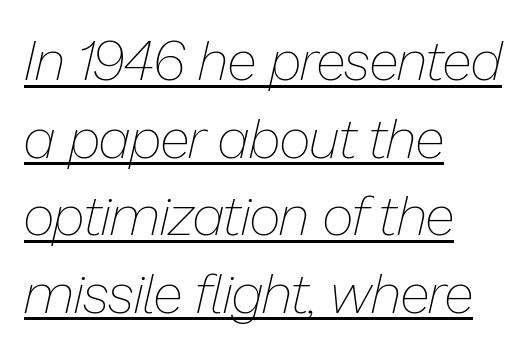
{"italic": "yes", "lean": "right", "slant_degrees": 13, "bold": "no", "weight": "thin", "width": "normal", "stroke_contrast": "low", "x_height": "medium", "monospaced": "no", "underline": "yes", "align": "left", "line_spacing": "normal", "line_spacing_ratio": 1.41, "letter_spacing": "normal", "letter_spacing_em": 0.0, "glyph_px": 55}
